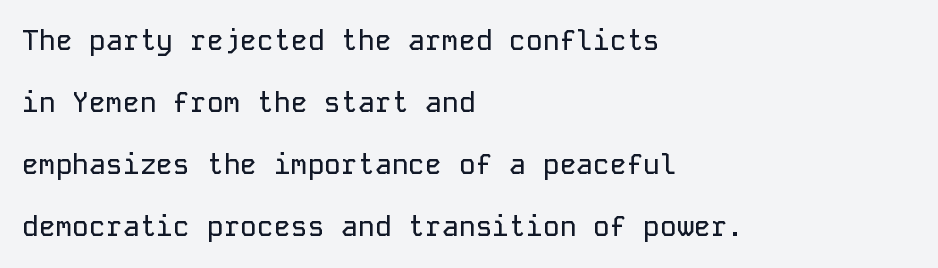
Q: Is the text italic (slanted)? A: No, it is upright.
Q: Is the typeface a serif or a sans-serif typeface? A: Sans-serif.
Q: Is the text underlined? A: No.
Q: How is the paragraph aligned? A: Left-aligned.
Q: Is the spacing between letters normal or unusually wide? A: Normal.
Q: Is the spacing between lines tight, normal or loose? A: Loose.
Q: Width (condensed, normal, or wide)? A: Normal.
Q: Stroke contrast? A: Low.
Q: x-height? A: Medium.
Q: Monospaced? A: Yes.
